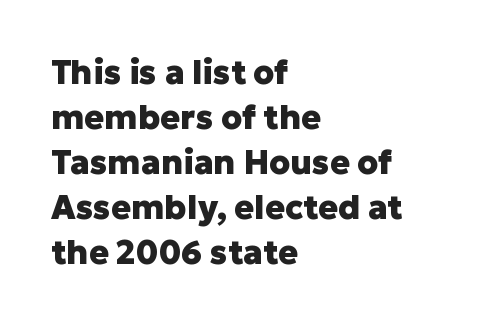
Lines of text with bare space underneath. Notice how descenders clear the ascenders below comfortably — that's standard leading. In terms of posture, this sample is upright. Type style note: lacks serifs.
